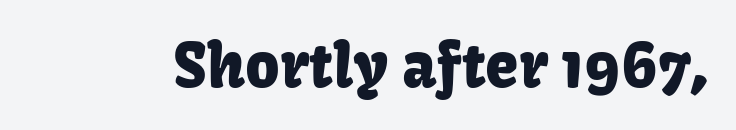
{"serif": "no", "italic": "no", "width": "normal", "stroke_contrast": "low", "x_height": "medium", "monospaced": "no", "underline": "no", "letter_spacing": "normal", "letter_spacing_em": 0.0, "glyph_px": 60}
